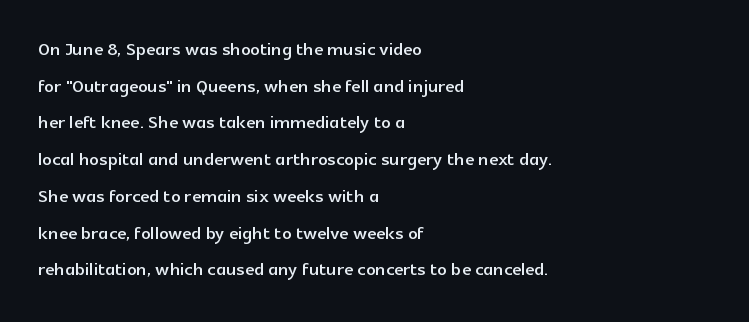
Unlike italic type, these characters show no tilt at all. Glyph-to-glyph distance matches everyday printed text. The line-height multiplier appears to be the usual default. The rag falls on the right side of this text block.
